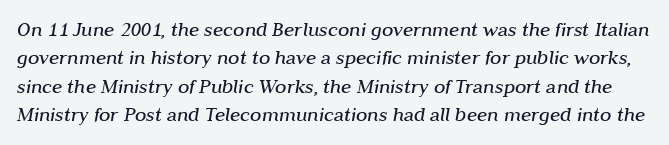
The image shows 21 px text type, italic (leaning right); set normal line spacing (1.35x), normal letter spacing, not underlined.
